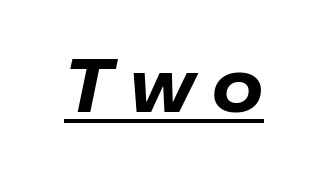
The image shows 73 px bold type, italic (leaning right); set unusually wide letter spacing (+0.24 em), underlined; low stroke contrast and a medium x-height.
